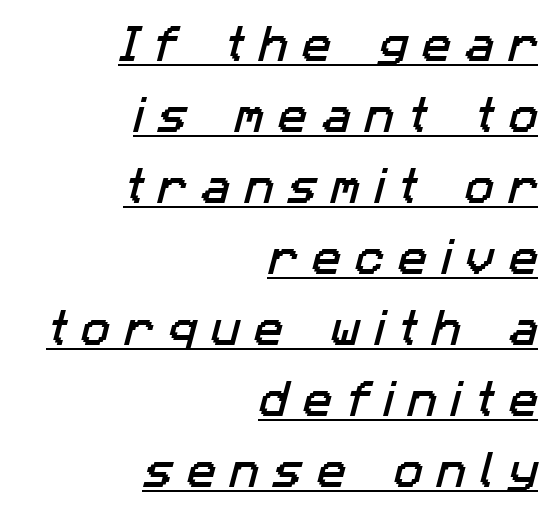
The image shows 39 px sans-serif type; set right-aligned, line spacing 1.82x, unusually wide letter spacing (+0.36 em), underlined; low stroke contrast and a medium x-height.
